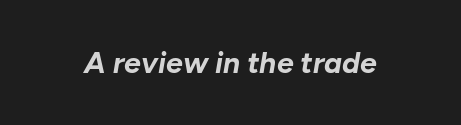
In terms of letterspacing, this is plain default setting. Check the space under the baseline: it is left empty. The passage shown is typed in a proportional face where columns would drift. This is oblique type, the kind used for emphasis or titles. Stroke thickness is high; the sample reads as a true bold.
